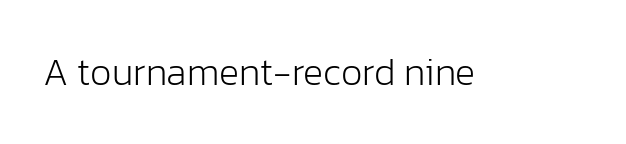
Q: Is the text bold? A: No.
Q: Is the text italic (slanted)? A: No, it is upright.
Q: Is the typeface a serif or a sans-serif typeface? A: Sans-serif.
Q: Is the text underlined? A: No.
Q: Is the spacing between letters normal or unusually wide? A: Normal.
Q: Width (condensed, normal, or wide)? A: Normal.
Q: Stroke contrast? A: Low.
Q: x-height? A: Medium.
Q: Monospaced? A: No.
